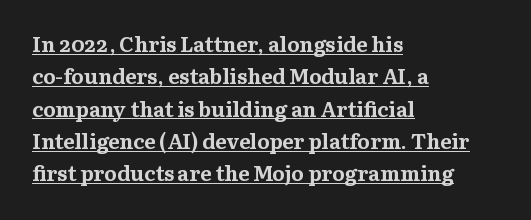
Nobody touched the tracking dial on this one. Typesetter's note: full bold, strokes at maximum text heaviness. Like a heading marked for emphasis, these lines bear an underscore. Quick note: interline space is typical. Posture: upright roman. All the whitespace from short lines collects on the right.
